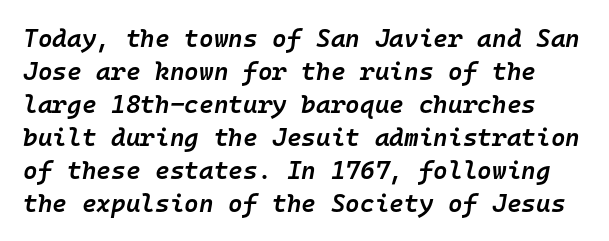
Q: Is the text bold? A: Semi-bold.
Q: Is the text italic (slanted)? A: Yes, it leans right by about 10 degrees.
Q: Is the text underlined? A: No.
Q: Is the spacing between letters normal or unusually wide? A: Normal.
Q: Is the spacing between lines tight, normal or loose? A: Normal.
